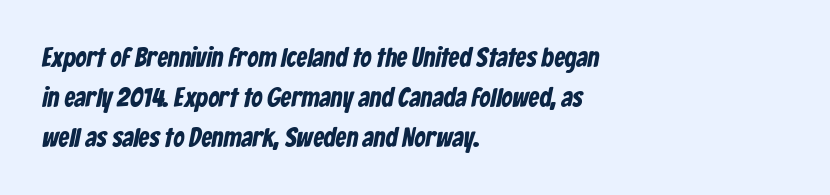
{"underline": "no", "align": "left", "line_spacing": "normal", "line_spacing_ratio": 1.48, "letter_spacing": "normal", "letter_spacing_em": 0.0, "glyph_px": 27}
